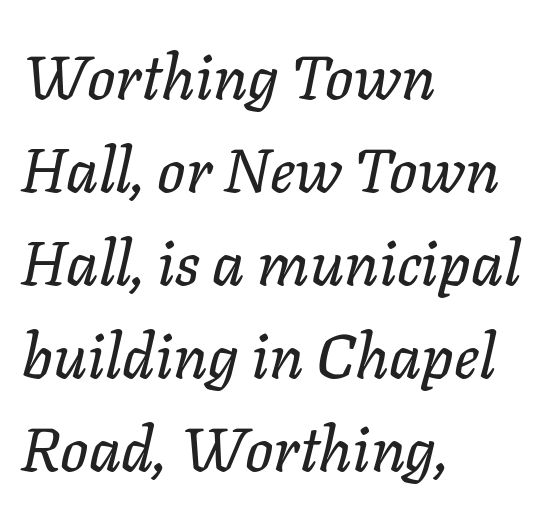
The text carries the slant typical of an italic or oblique font. Students, note that the glyphs here touch the page at normal intervals. Rows of type keep a routine distance in the vertical direction. Teacher's note: observe the even left margin — that is flush-left alignment.
